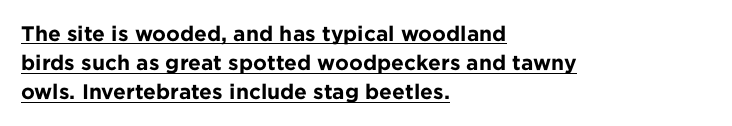
{"italic": "no", "bold": "yes", "underline": "yes", "align": "left", "line_spacing": "normal", "line_spacing_ratio": 1.39, "letter_spacing": "normal", "letter_spacing_em": 0.0, "glyph_px": 21}
